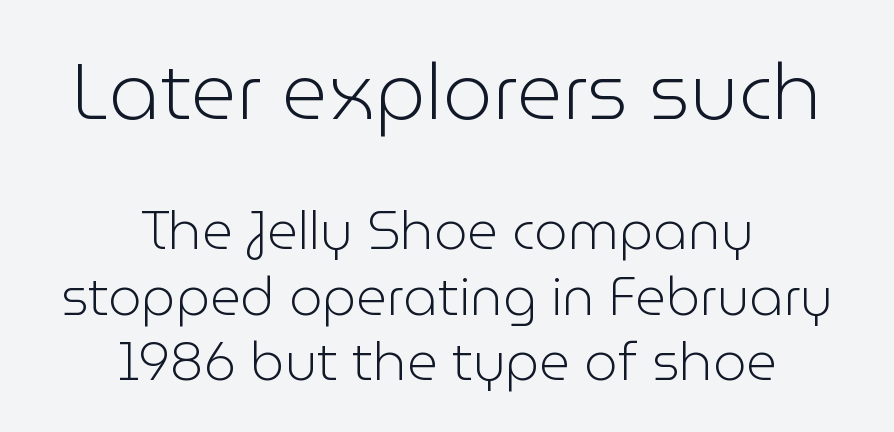
Q: Is the text bold? A: No.
Q: Is the text italic (slanted)? A: No, it is upright.
Q: Is the typeface a serif or a sans-serif typeface? A: Sans-serif.
Q: Is the text underlined? A: No.
Q: How is the paragraph aligned? A: Centered.
Q: Is the spacing between letters normal or unusually wide? A: Normal.
Q: Which block of text is set in a larger size, the first (top) or the second (bottom)? A: The first (top) one.
Q: Width (condensed, normal, or wide)? A: Normal.
Q: Stroke contrast? A: Low.
Q: x-height? A: Medium.
Q: Monospaced? A: No.
